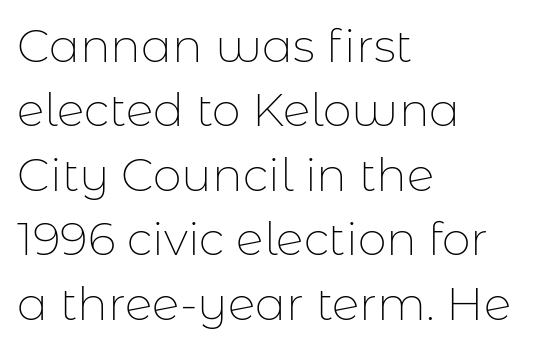
Q: Is the text bold? A: No.
Q: Is the text italic (slanted)? A: No, it is upright.
Q: Is the typeface a serif or a sans-serif typeface? A: Sans-serif.
Q: Is the text underlined? A: No.
Q: How is the paragraph aligned? A: Left-aligned.
Q: Is the spacing between letters normal or unusually wide? A: Normal.
Q: Is the spacing between lines tight, normal or loose? A: Normal.
Q: Width (condensed, normal, or wide)? A: Normal.
Q: Stroke contrast? A: Low.
Q: x-height? A: Medium.
Q: Monospaced? A: No.
